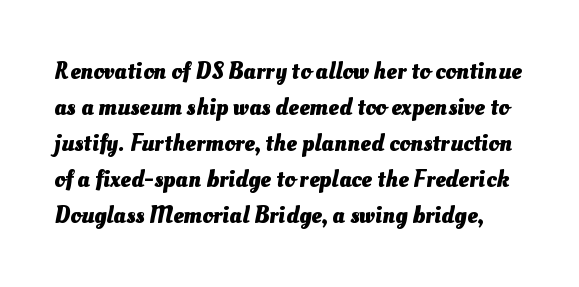
The space beneath each line is pristine and unruled. Between one letter and the next there's only the usual sliver of space. The block of text has a typical density, with ordinary space between rows. Is the type bold? Yes — the strokes are clearly thick and heavy.
